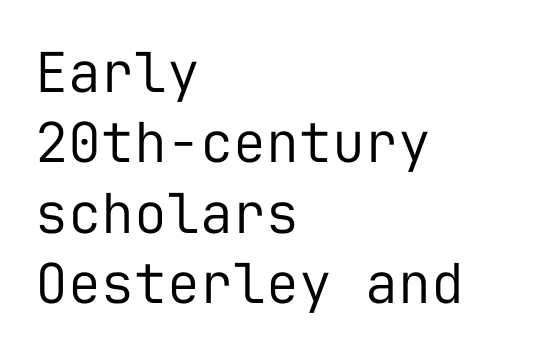
The image shows 55 px regular-weight sans-serif type, upright, monospaced; set left-aligned, normal line spacing (1.28x), normal letter spacing, not underlined; low stroke contrast and a medium x-height.
